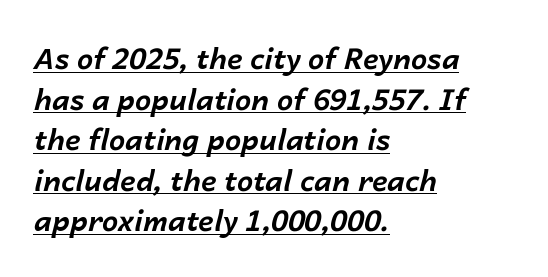
Observe the lean: these are italic letterforms. These characters rest on top of a visible drawn line. This sample has the flowing, uneven cadence of proportional lettering. The rendering uses a bold face; every stroke is thick and dark. Notice how descenders clear the ascenders below comfortably — that's standard leading.
